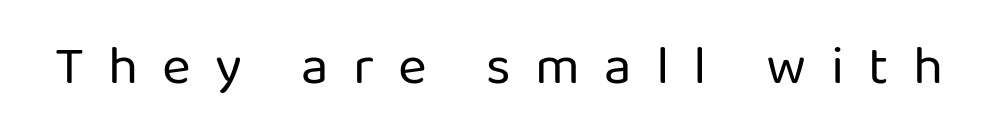
{"serif": "no", "italic": "no", "bold": "no", "weight": "regular", "width": "normal", "stroke_contrast": "low", "x_height": "medium", "monospaced": "no", "underline": "no", "letter_spacing": "wide", "letter_spacing_em": 0.44, "glyph_px": 55}
